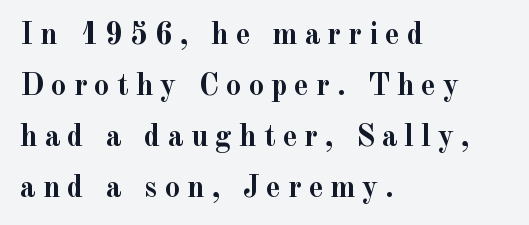
{"serif": "yes", "italic": "no", "bold": "yes", "weight": "semibold", "width": "normal", "x_height": "small", "monospaced": "no", "underline": "no", "align": "left", "line_spacing": "normal", "line_spacing_ratio": 1.64, "letter_spacing": "wide", "letter_spacing_em": 0.22, "glyph_px": 31}
